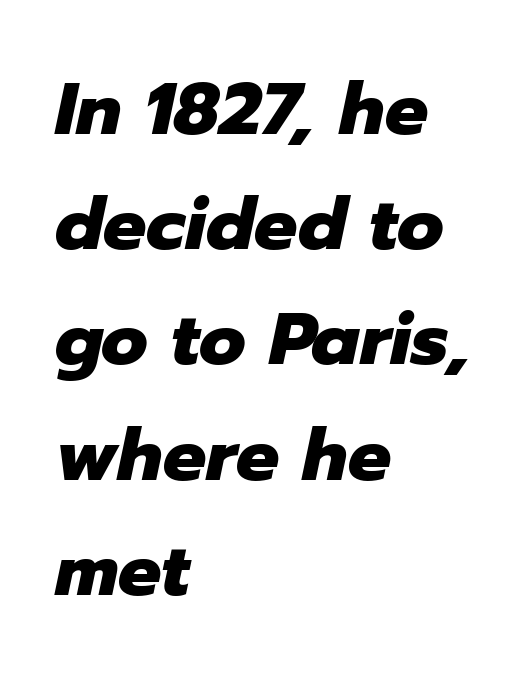
Quick note: underline off. Honestly, the row spacing looks completely unremarkable. The ragged edge is on the right, which tells us the setting is flush left. The lettering tilts uniformly, giving the passage an italic look. Think of a printed novel: that variable character pitch is what you see here. Set as a true bold cut, around the 700 mark.
